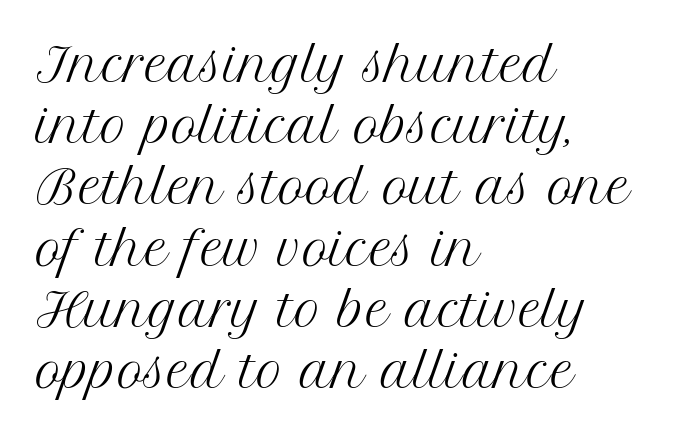
Q: Is the text bold? A: No.
Q: Is the text italic (slanted)? A: Yes.
Q: Is the text underlined? A: No.
Q: How is the paragraph aligned? A: Left-aligned.
Q: Is the spacing between letters normal or unusually wide? A: Normal.
Q: Is the spacing between lines tight, normal or loose? A: Normal.
Q: Width (condensed, normal, or wide)? A: Normal.
Q: Stroke contrast? A: Medium.
Q: x-height? A: Medium.
Q: Monospaced? A: No.
